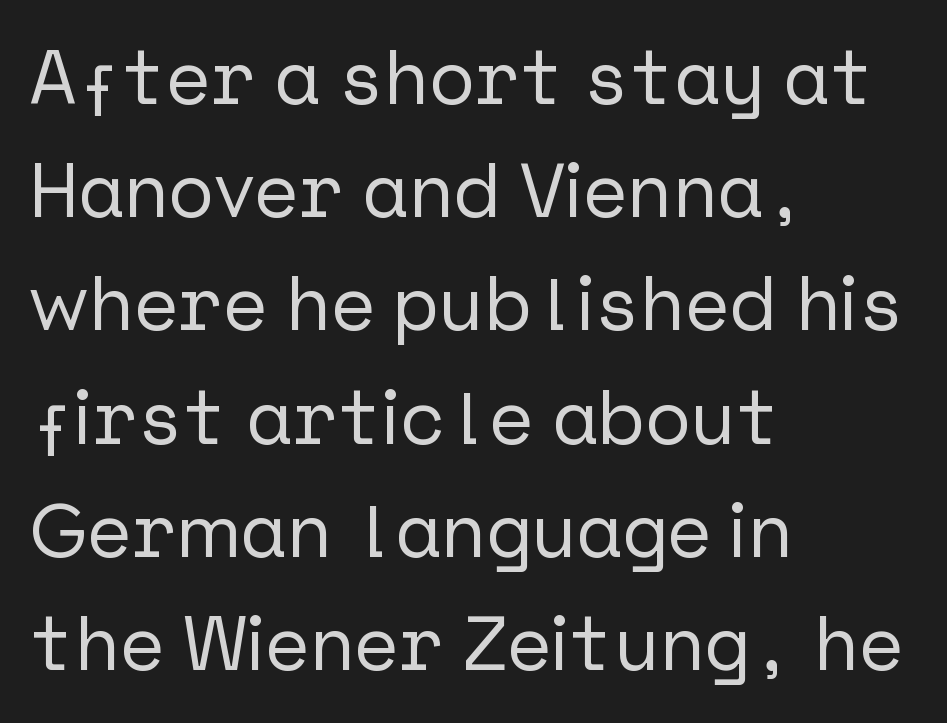
Q: Is the text italic (slanted)? A: No, it is upright.
Q: Is the typeface a serif or a sans-serif typeface? A: Sans-serif.
Q: Is the text underlined? A: No.
Q: How is the paragraph aligned? A: Left-aligned.
Q: Is the spacing between letters normal or unusually wide? A: Normal.
Q: Is the spacing between lines tight, normal or loose? A: Normal.
Q: Width (condensed, normal, or wide)? A: Normal.
Q: Stroke contrast? A: Low.
Q: x-height? A: Medium.
